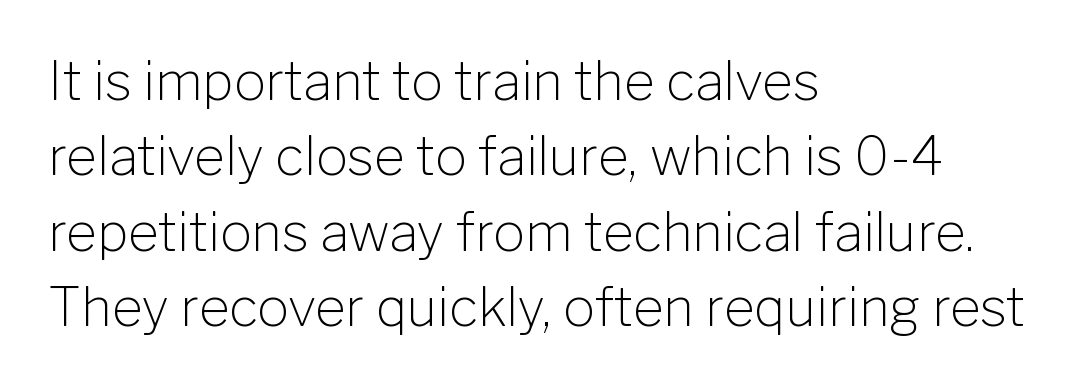
{"serif": "no", "italic": "no", "bold": "no", "weight": "light", "width": "normal", "stroke_contrast": "low", "x_height": "medium", "monospaced": "no", "underline": "no", "align": "left", "line_spacing": "normal", "line_spacing_ratio": 1.42, "letter_spacing": "normal", "letter_spacing_em": 0.0, "glyph_px": 53}
